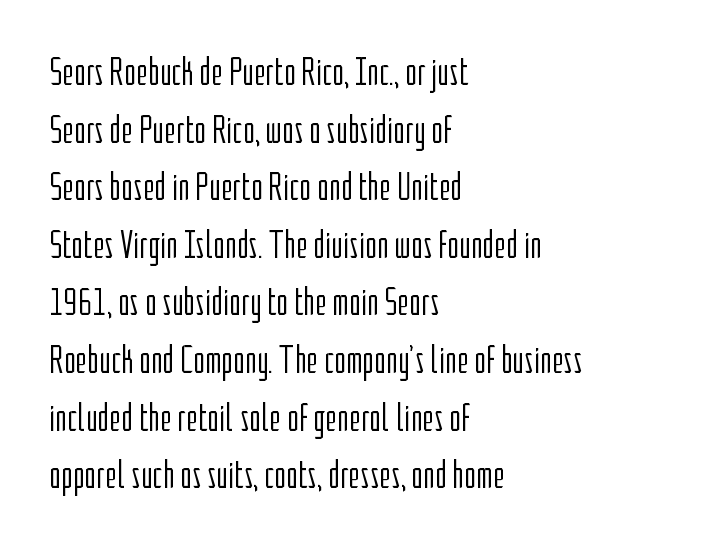
Q: Is the text bold? A: No.
Q: Is the text italic (slanted)? A: No, it is upright.
Q: Is the typeface a serif or a sans-serif typeface? A: Sans-serif.
Q: Is the text underlined? A: No.
Q: How is the paragraph aligned? A: Left-aligned.
Q: Is the spacing between letters normal or unusually wide? A: Normal.
Q: Is the spacing between lines tight, normal or loose? A: Normal.
Q: Width (condensed, normal, or wide)? A: Condensed.
Q: Stroke contrast? A: Low.
Q: x-height? A: Medium.
Q: Monospaced? A: No.
